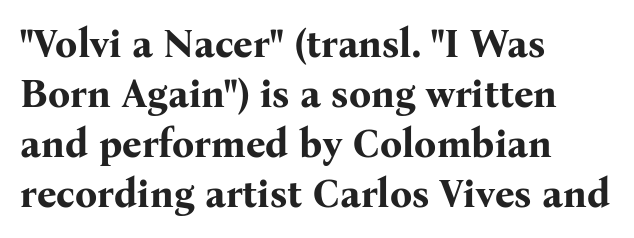
The image shows 39 px bold serif type, upright; set left-aligned, normal line spacing (1.28x), normal letter spacing, not underlined; medium stroke contrast and a medium x-height.
